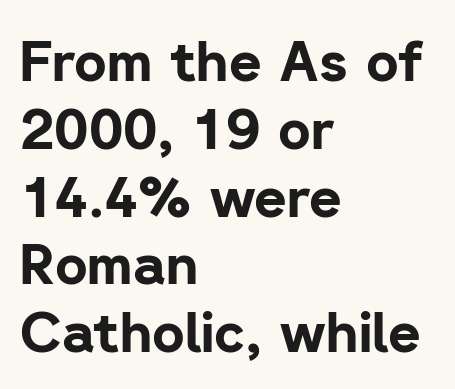
The lettering holds an erect, upright posture throughout. The rendering uses natural spacing where letterforms have individual widths. A dark, heavy texture on the line: the type is bold. This rendering features lettering with no underline. If you drew a ruler down the left edge, every line would touch it.
